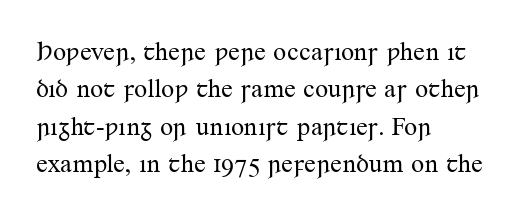
Q: Is the text bold? A: No.
Q: Is the text italic (slanted)? A: No, it is upright.
Q: Is the text underlined? A: No.
Q: How is the paragraph aligned? A: Left-aligned.
Q: Is the spacing between letters normal or unusually wide? A: Normal.
Q: Is the spacing between lines tight, normal or loose? A: Normal.
